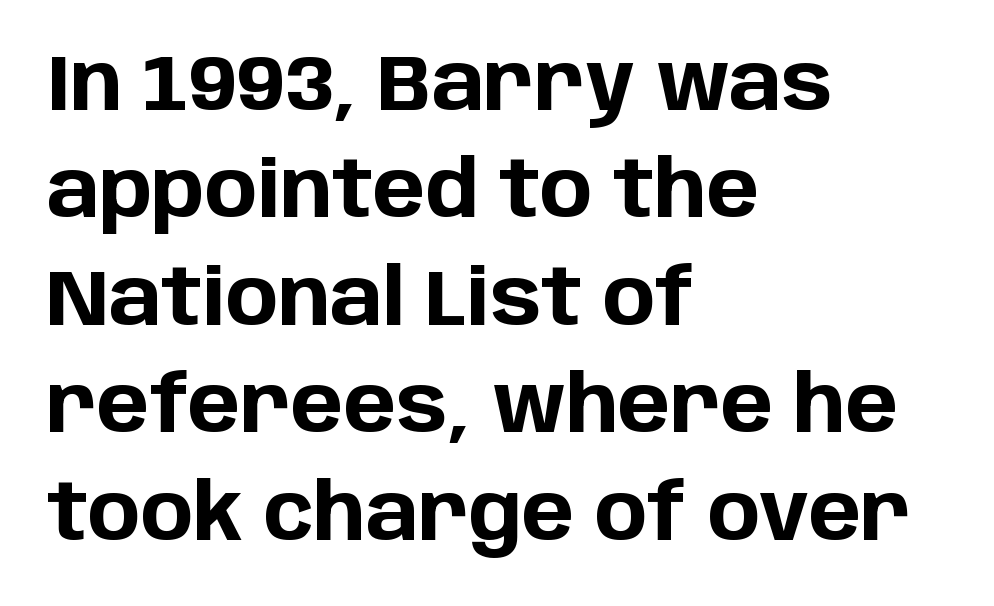
The image shows 79 px bold sans-serif type, upright; set left-aligned, normal line spacing (1.36x), normal letter spacing, not underlined; low stroke contrast and a large x-height.
